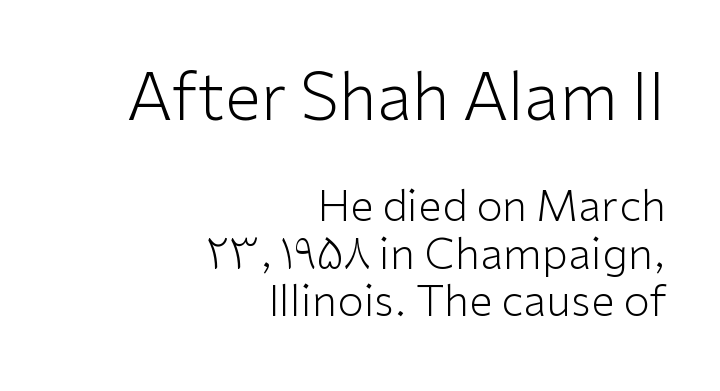
Ordinary non-slanted type is in use. Visually the block forms a straight wall on the right and a jagged coastline on the left. The earlier block is typeset at a bigger size than the later block. A typesetter would call this zero additional tracking. Ink coverage per letter is moderate at most.
